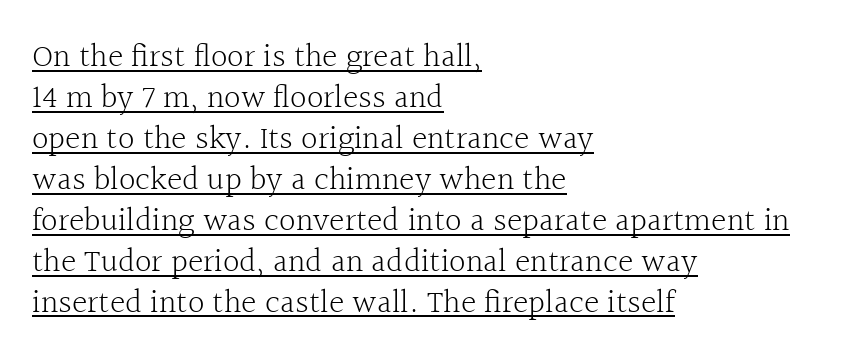
The glyphs in this specimen are seriffed. Words appear dense and cohesive because spacing is normal. It's the straight-up-and-down kind of type. The compositor pushed each line to the left boundary.
